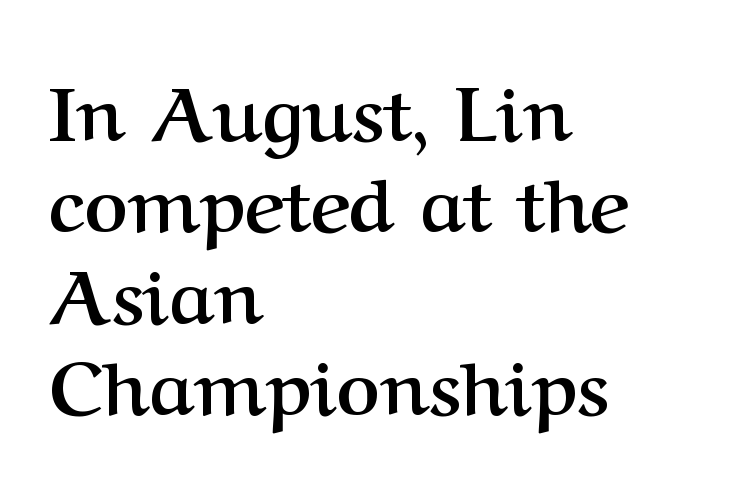
Looks like regular typesetting: each glyph gets only the width it needs. Little horizontal feet cap the strokes, marking this as serif type. The gaps between neighbouring characters are ordinary and unremarkable. A classic flush-left, rag-right setting is used for this passage.
